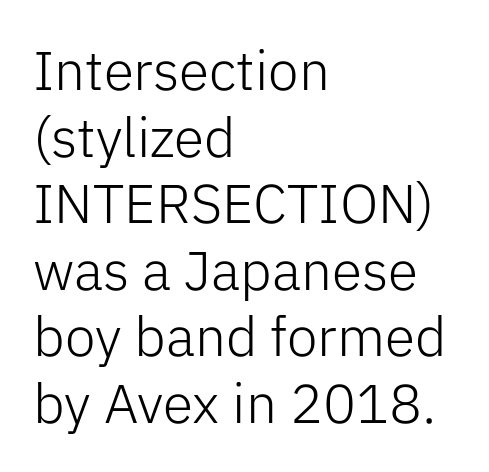
The image shows 55 px light sans-serif type, upright; set left-aligned, line spacing 1.21x, normal letter spacing, not underlined; low stroke contrast and a medium x-height.
